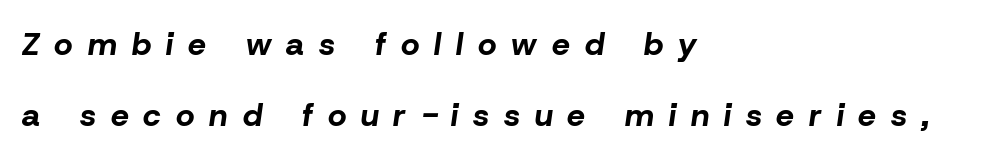
{"italic": "yes", "lean": "right", "slant_degrees": 8, "bold": "yes", "weight": "bold", "width": "normal", "stroke_contrast": "low", "x_height": "medium", "monospaced": "no", "underline": "no", "align": "left", "line_spacing": "loose", "line_spacing_ratio": 2.23, "letter_spacing": "wide", "letter_spacing_em": 0.47, "glyph_px": 32}
